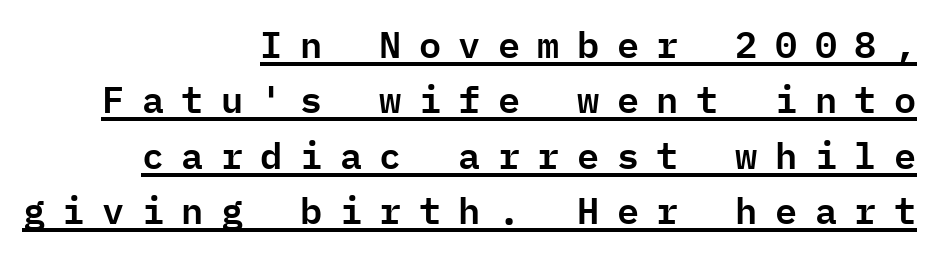
Q: Is the text italic (slanted)? A: No, it is upright.
Q: Is the typeface a serif or a sans-serif typeface? A: Sans-serif.
Q: Is the text underlined? A: Yes.
Q: How is the paragraph aligned? A: Right-aligned.
Q: Is the spacing between letters normal or unusually wide? A: Unusually wide.
Q: Is the spacing between lines tight, normal or loose? A: Normal.
Q: Width (condensed, normal, or wide)? A: Normal.
Q: Stroke contrast? A: Low.
Q: x-height? A: Medium.
Q: Monospaced? A: Yes.
